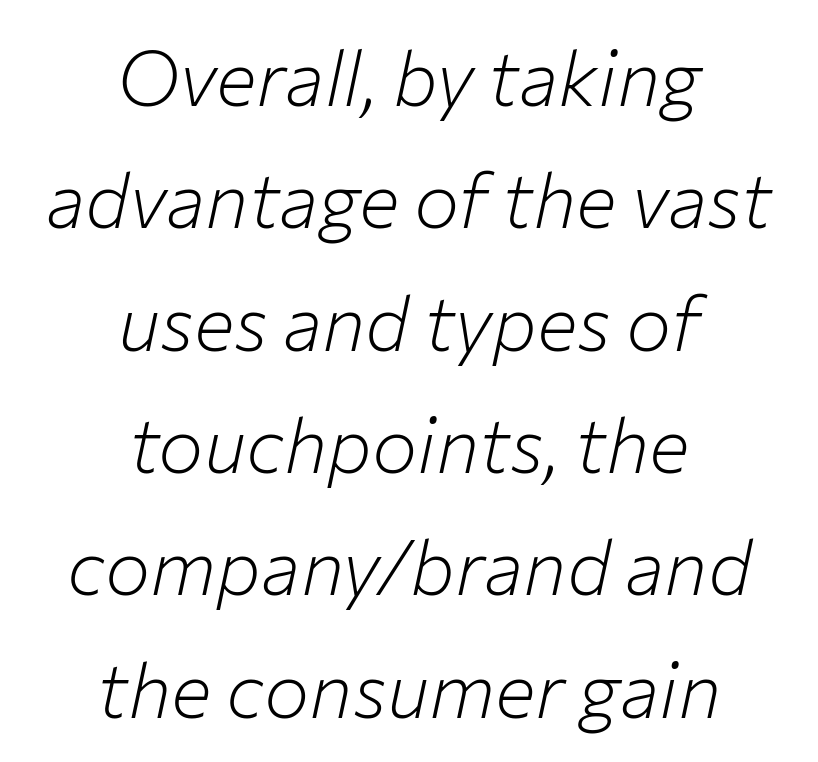
The image shows 76 px light type, italic (leaning right); set centered, normal line spacing (1.61x), normal letter spacing, not underlined; low stroke contrast and a medium x-height.
